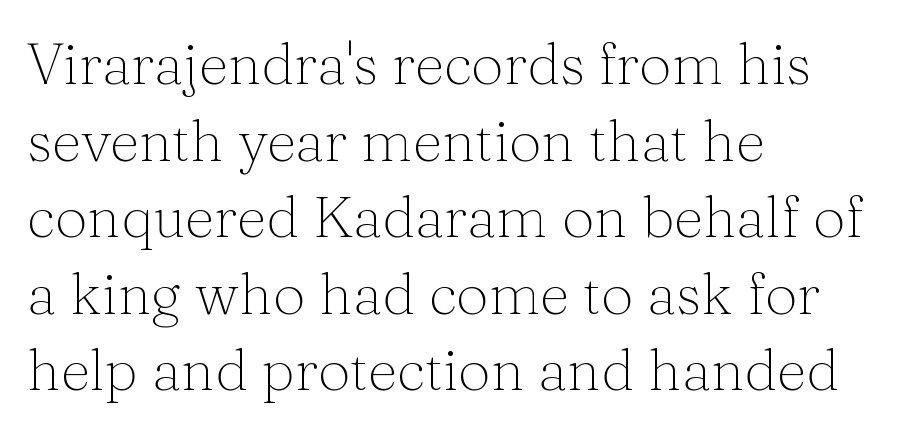
The typesetting does not lean heavy: it is not bold. Vertical strokes here are truly vertical. In terms of letterspacing, this is plain default setting. These lines are set flush left with a ragged right edge.
